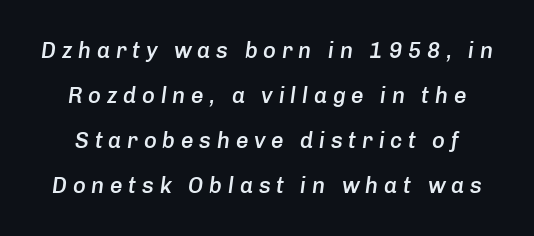
{"italic": "yes", "lean": "right", "slant_degrees": 8, "bold": "semi", "underline": "no", "line_spacing": "loose", "line_spacing_ratio": 2.04, "letter_spacing": "wide", "letter_spacing_em": 0.26, "glyph_px": 22}
